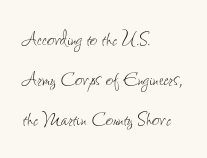
{"bold": "no", "underline": "no", "align": "left", "line_spacing": "normal", "line_spacing_ratio": 1.61, "letter_spacing": "normal", "letter_spacing_em": 0.0, "glyph_px": 25}
